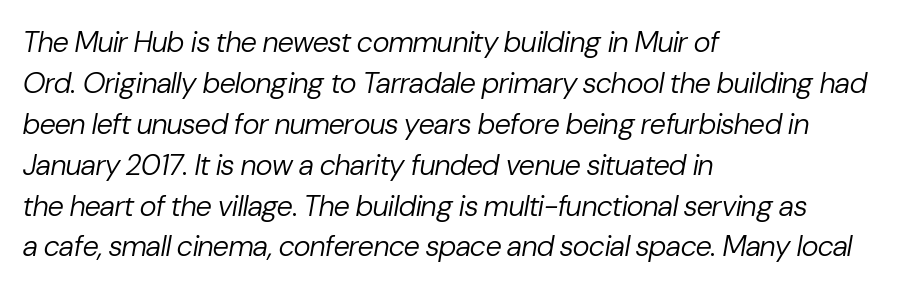
Q: Is the text bold? A: No.
Q: Is the text italic (slanted)? A: Yes, it leans right by about 10 degrees.
Q: Is the text underlined? A: No.
Q: How is the paragraph aligned? A: Left-aligned.
Q: Is the spacing between letters normal or unusually wide? A: Normal.
Q: Is the spacing between lines tight, normal or loose? A: Normal.
Q: Width (condensed, normal, or wide)? A: Normal.
Q: Stroke contrast? A: Low.
Q: x-height? A: Medium.
Q: Monospaced? A: No.
